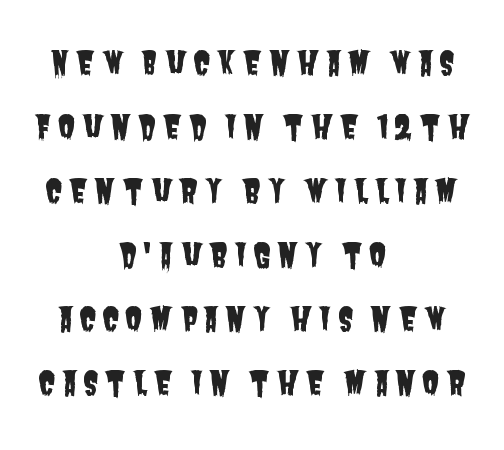
Q: Is the typeface a serif or a sans-serif typeface? A: Sans-serif.
Q: Is the text underlined? A: No.
Q: How is the paragraph aligned? A: Centered.
Q: Is the spacing between lines tight, normal or loose? A: Loose.
Q: Width (condensed, normal, or wide)? A: Condensed.
Q: Stroke contrast? A: Low.
Q: x-height? A: Large.
Q: Monospaced? A: No.
